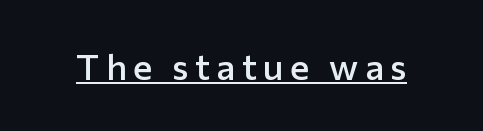
Does the type have serifs? No, each stem ends abruptly. The lettering holds an erect, upright posture throughout. This is underlined copy, the kind a proofreader might mark for attention. Think of a printed novel: that variable character pitch is what you see here.
